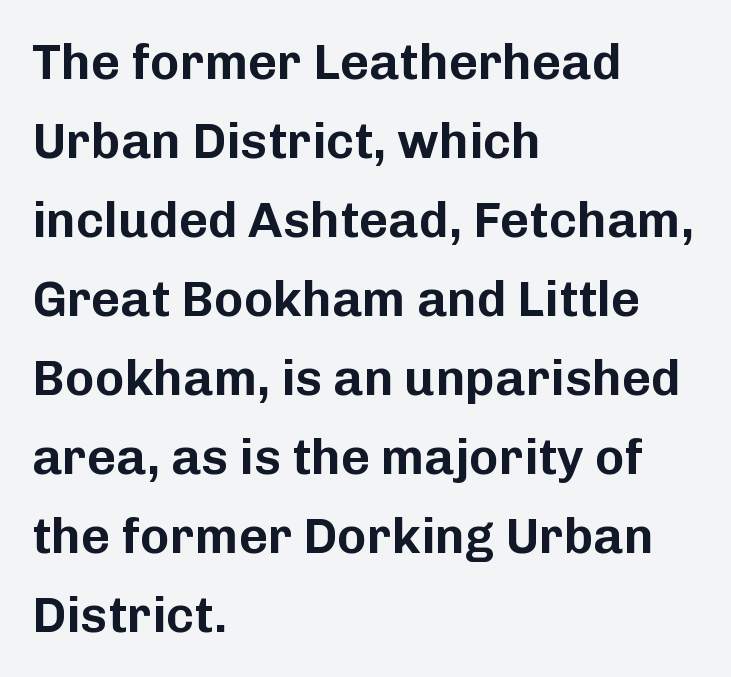
The image shows 50 px sans-serif type, upright; set left-aligned, normal line spacing (1.58x), normal letter spacing, not underlined; low stroke contrast and a medium x-height.
